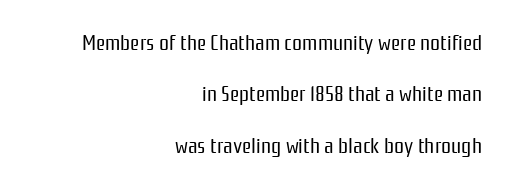
Q: Is the text bold? A: No.
Q: Is the text italic (slanted)? A: No, it is upright.
Q: Is the text underlined? A: No.
Q: How is the paragraph aligned? A: Right-aligned.
Q: Is the spacing between letters normal or unusually wide? A: Normal.
Q: Is the spacing between lines tight, normal or loose? A: Loose.
